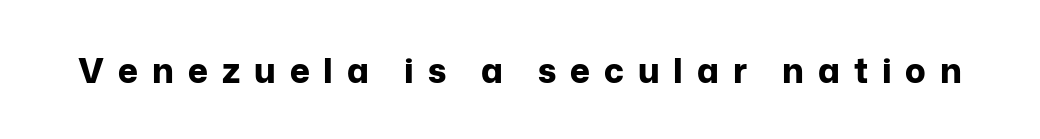
Q: Is the text bold? A: Yes.
Q: Is the text italic (slanted)? A: No, it is upright.
Q: Is the typeface a serif or a sans-serif typeface? A: Sans-serif.
Q: Is the text underlined? A: No.
Q: Is the spacing between letters normal or unusually wide? A: Unusually wide.
Q: Width (condensed, normal, or wide)? A: Normal.
Q: Stroke contrast? A: Low.
Q: x-height? A: Medium.
Q: Monospaced? A: No.
